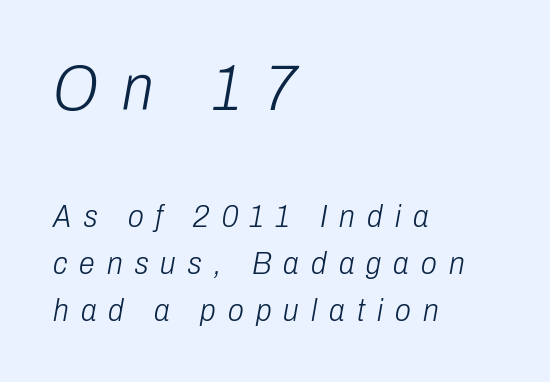
{"italic": "yes", "lean": "right", "slant_degrees": 10, "bold": "no", "weight": "light", "width": "condensed", "stroke_contrast": "low", "x_height": "medium", "monospaced": "no", "underline": "no", "align": "left", "line_spacing": "normal", "line_spacing_ratio": 1.47, "letter_spacing": "wide", "letter_spacing_em": 0.38, "larger_block": "first", "size_ratio": 2.0, "glyph_px": 64}
